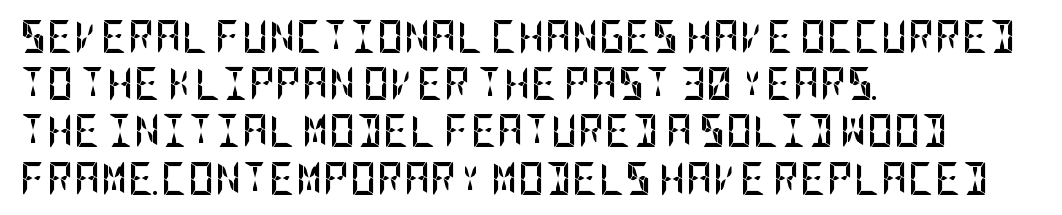
{"serif": "no", "italic": "no", "bold": "yes", "weight": "semibold", "width": "condensed", "stroke_contrast": "low", "x_height": "large", "underline": "no", "align": "left", "line_spacing": "normal", "line_spacing_ratio": 1.43, "letter_spacing": "normal", "letter_spacing_em": 0.0, "glyph_px": 33}
